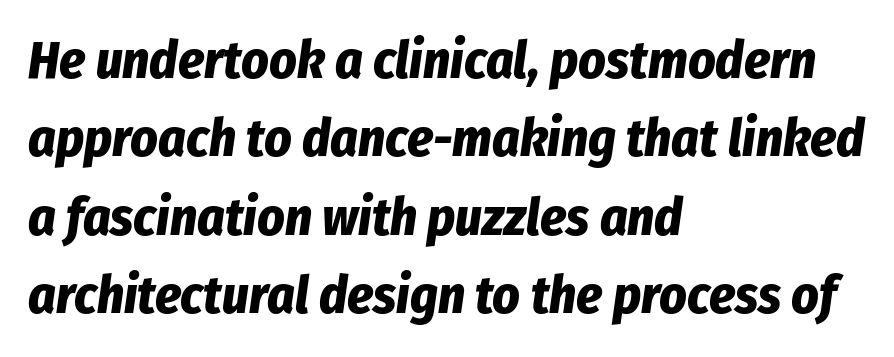
Its strokes are broad and dark, the hallmark of bold type. Rendered with sloped, italic letterforms. Which margin do the lines hug? The left one — the right edge is uneven. The baseline area is clear.
